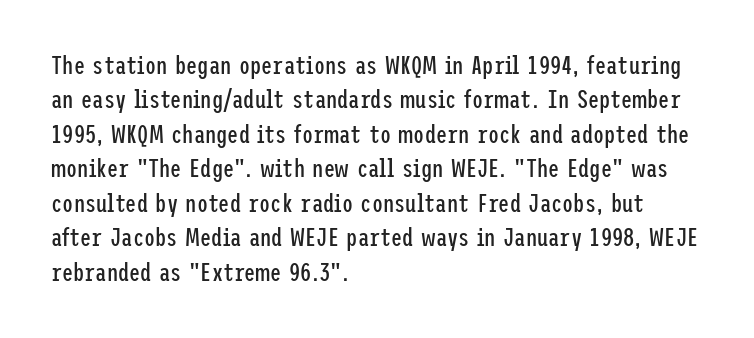
Spacing between characters is what you'd get straight out of the box. The passage shown is not underscored anywhere. The lines in this sample share a left origin and differ only in where they stop. The lines sit at an ordinary, default distance from one another. Is the type heavy? It reads as light-to-regular instead.
